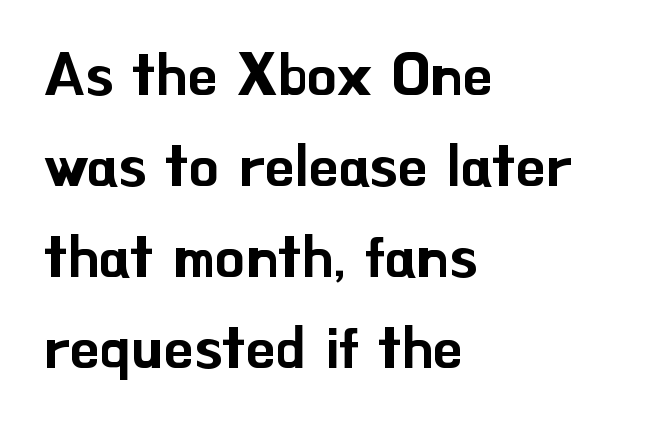
The rows are spaced the way most documents space them. The paragraph shown leans on its left margin. The letterforms sit shoulder to shoulder at normal distance. The passage shown is typed in a proportional face where columns would drift.
